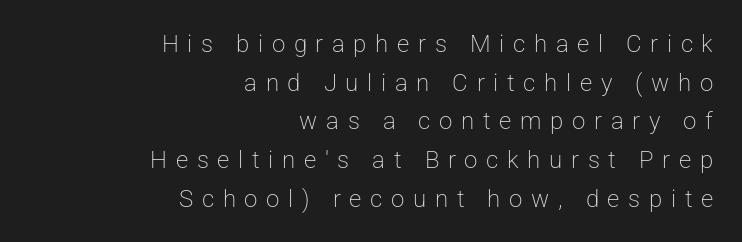
The type sits square on the baseline with zero lean. The font is comparable to plain body text, perhaps lighter. This sample uses expanded letter spacing, leaving extra air between glyphs. Is there much room between lines? A standard amount, neither cramped nor airy.
